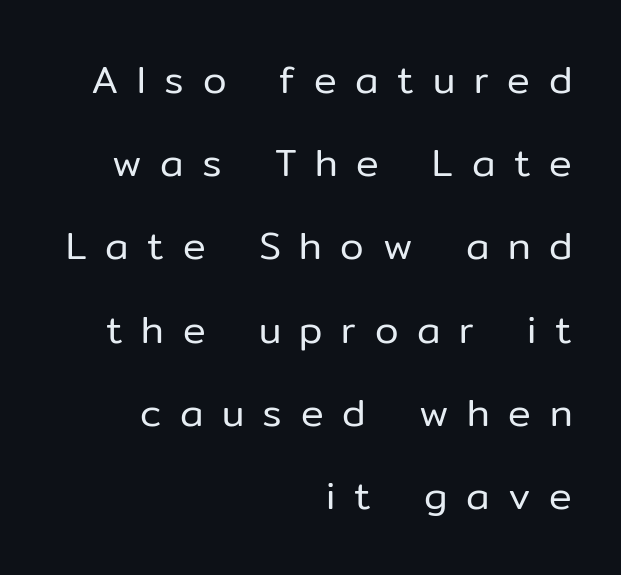
Decoration check: the copy has no underline. In CSS terms this would be text-align: right. Quick note: not italic, upright. Does the leading feel generous? Absolutely, it's lavish. This reads as an unemphasized weight, regular at the heaviest.
